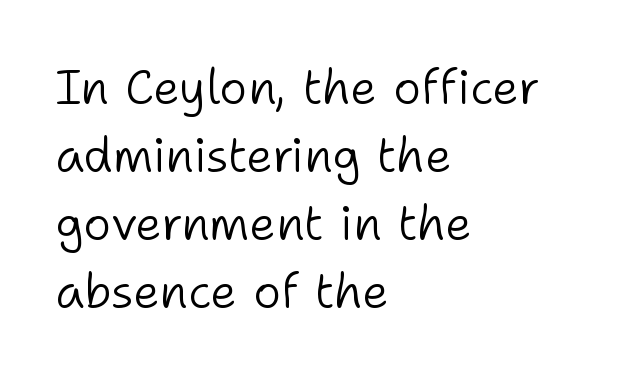
Q: Is the text bold? A: No.
Q: Is the text italic (slanted)? A: No, it is upright.
Q: Is the typeface a serif or a sans-serif typeface? A: Sans-serif.
Q: Is the text underlined? A: No.
Q: How is the paragraph aligned? A: Left-aligned.
Q: Is the spacing between letters normal or unusually wide? A: Normal.
Q: Is the spacing between lines tight, normal or loose? A: Normal.
Q: Width (condensed, normal, or wide)? A: Normal.
Q: Stroke contrast? A: Low.
Q: x-height? A: Medium.
Q: Monospaced? A: No.
